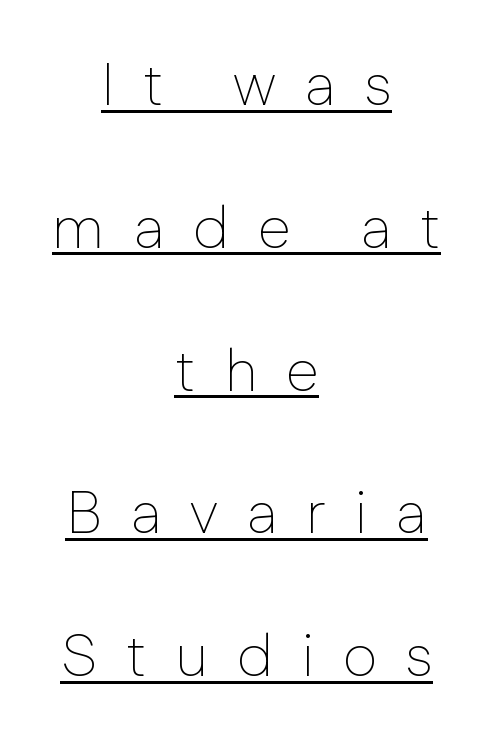
The image shows 60 px thin sans-serif type, upright; set centered, loose line spacing (2.38x), unusually wide letter spacing (+0.47 em), underlined; low stroke contrast and a medium x-height.
